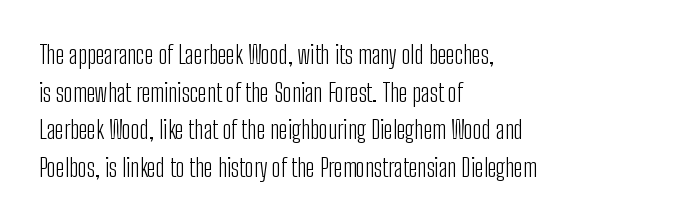
The face used here is rendered with its standard letterfit. Just letters on the line, the space beneath them empty. Caption: face not bold, strokes unweighted. Line spacing here is normal.
